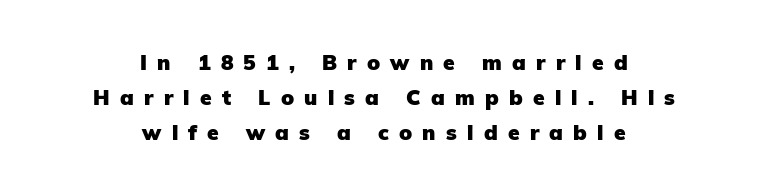
Q: Is the text bold? A: Yes.
Q: Is the text italic (slanted)? A: No, it is upright.
Q: Is the text underlined? A: No.
Q: How is the paragraph aligned? A: Centered.
Q: Is the spacing between letters normal or unusually wide? A: Unusually wide.
Q: Is the spacing between lines tight, normal or loose? A: Normal.
